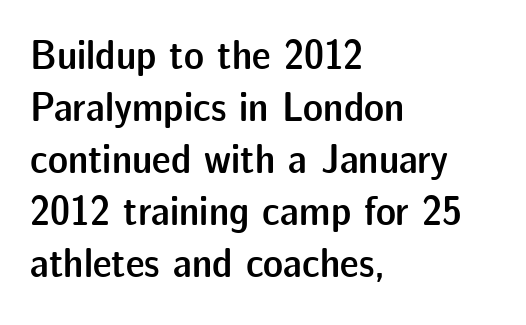
{"serif": "no", "italic": "no", "bold": "semi", "weight": "semibold", "width": "normal", "stroke_contrast": "low", "x_height": "medium", "monospaced": "no", "underline": "no", "align": "left", "line_spacing_ratio": 1.24, "letter_spacing": "normal", "letter_spacing_em": 0.0, "glyph_px": 42}
